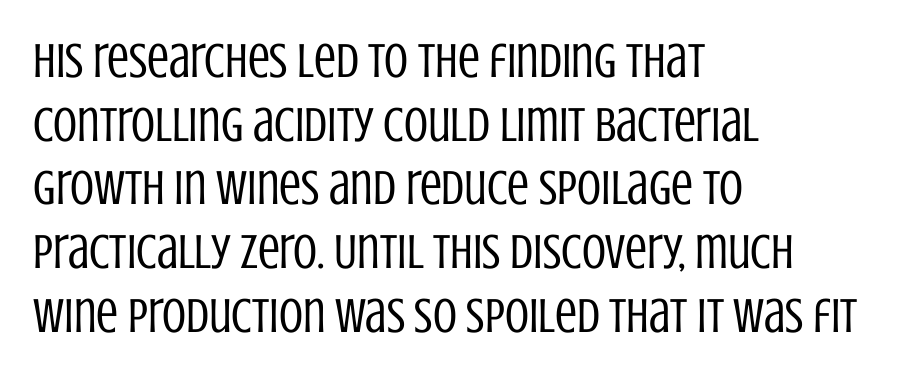
{"serif": "no", "italic": "no", "bold": "no", "weight": "regular", "width": "condensed", "stroke_contrast": "low", "x_height": "large", "monospaced": "no", "underline": "no", "align": "left", "line_spacing": "normal", "line_spacing_ratio": 1.3, "letter_spacing": "normal", "letter_spacing_em": 0.0, "glyph_px": 49}
